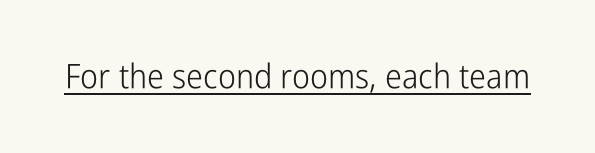
{"serif": "no", "italic": "no", "bold": "no", "weight": "light", "width": "condensed", "stroke_contrast": "low", "x_height": "medium", "monospaced": "no", "underline": "yes", "letter_spacing": "normal", "letter_spacing_em": 0.0, "glyph_px": 34}
